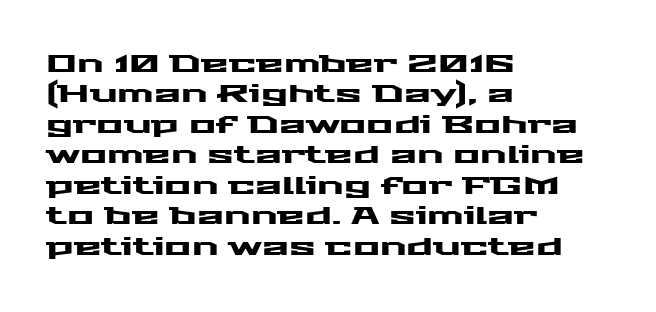
{"italic": "no", "underline": "no", "align": "left", "line_spacing_ratio": 1.22, "letter_spacing": "normal", "letter_spacing_em": 0.0, "glyph_px": 25}
